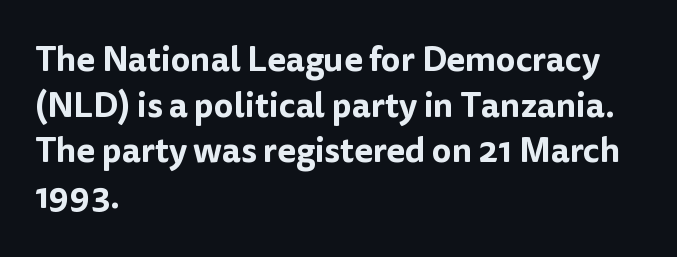
{"serif": "no", "italic": "no", "width": "normal", "stroke_contrast": "low", "x_height": "medium", "monospaced": "no", "underline": "no", "align": "left", "line_spacing": "normal", "line_spacing_ratio": 1.34, "letter_spacing": "normal", "letter_spacing_em": 0.0, "glyph_px": 34}
